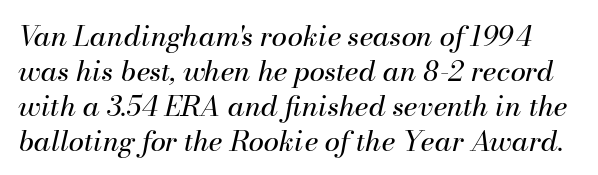
The font sits on the lighter half of the weight spectrum, regular included. One glance says typical: line gaps are just what's usual. Observe the ordinary spacing: letters are neighbours, not strangers. Would a proofreader flag this as italicized? Yes. Here the designer chose a conventional face with non-uniform glyph widths.
